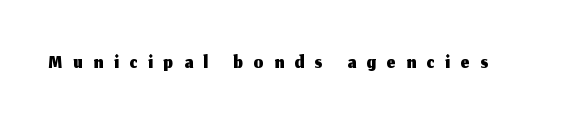
Q: Is the text italic (slanted)? A: No, it is upright.
Q: Is the typeface a serif or a sans-serif typeface? A: Sans-serif.
Q: Is the text underlined? A: No.
Q: Is the spacing between letters normal or unusually wide? A: Unusually wide.
Q: Width (condensed, normal, or wide)? A: Normal.
Q: Stroke contrast? A: Medium.
Q: x-height? A: Medium.
Q: Monospaced? A: No.
